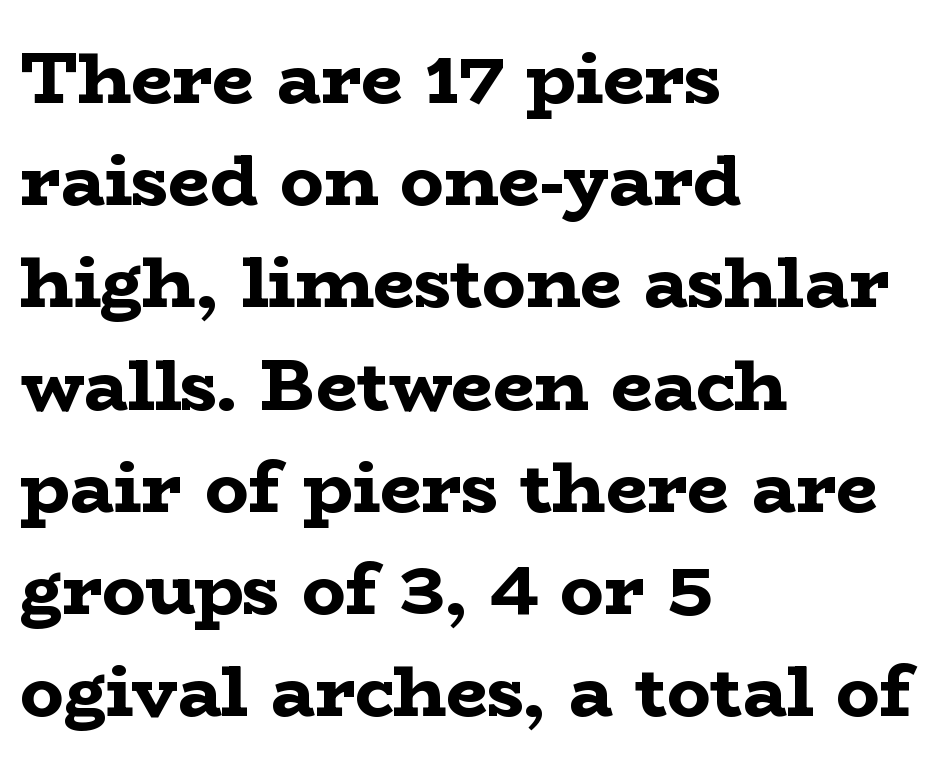
Q: Is the text bold? A: Yes.
Q: Is the text italic (slanted)? A: No, it is upright.
Q: Is the typeface a serif or a sans-serif typeface? A: Serif.
Q: Is the text underlined? A: No.
Q: How is the paragraph aligned? A: Left-aligned.
Q: Is the spacing between letters normal or unusually wide? A: Normal.
Q: Is the spacing between lines tight, normal or loose? A: Normal.
Q: Width (condensed, normal, or wide)? A: Wide.
Q: Stroke contrast? A: Low.
Q: x-height? A: Medium.
Q: Monospaced? A: No.
